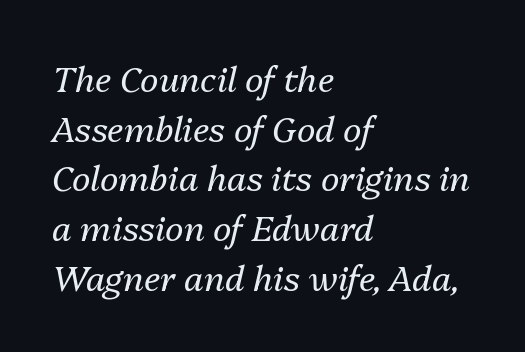
Spacing between characters is what you'd get straight out of the box. The letters advance in unequal steps, a hallmark of proportional type. Unmarked baselines from the first word to the last. One glance says typical: line gaps are just what's usual. The passage shown is not bold in any degree. The paragraph has a hard left edge and a soft right edge.
